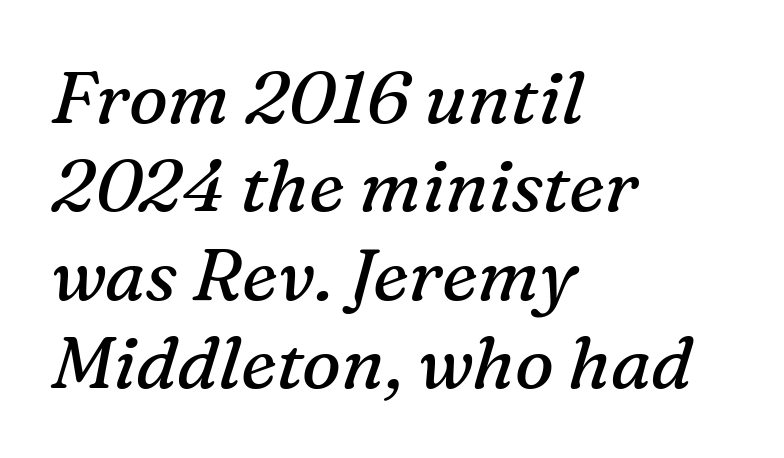
Q: Is the text bold? A: No.
Q: Is the text italic (slanted)? A: Yes, it leans right by about 16 degrees.
Q: Is the typeface a serif or a sans-serif typeface? A: Serif.
Q: Is the text underlined? A: No.
Q: How is the paragraph aligned? A: Left-aligned.
Q: Is the spacing between letters normal or unusually wide? A: Normal.
Q: Width (condensed, normal, or wide)? A: Normal.
Q: Stroke contrast? A: Medium.
Q: x-height? A: Medium.
Q: Monospaced? A: No.
